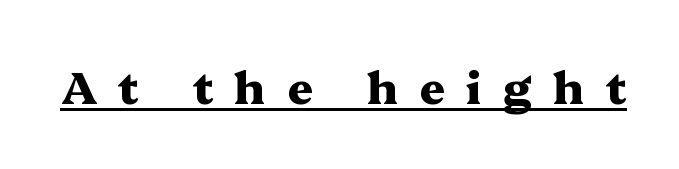
Q: Is the text bold? A: Yes.
Q: Is the text italic (slanted)? A: No, it is upright.
Q: Is the typeface a serif or a sans-serif typeface? A: Serif.
Q: Is the text underlined? A: Yes.
Q: Is the spacing between letters normal or unusually wide? A: Unusually wide.
Q: Width (condensed, normal, or wide)? A: Wide.
Q: Stroke contrast? A: Medium.
Q: x-height? A: Medium.
Q: Monospaced? A: No.
